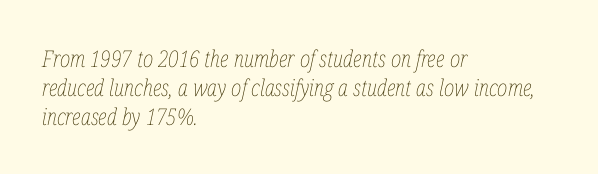
Q: Is the text bold? A: No.
Q: Is the text italic (slanted)? A: Yes, it leans right by about 12 degrees.
Q: Is the text underlined? A: No.
Q: How is the paragraph aligned? A: Left-aligned.
Q: Is the spacing between letters normal or unusually wide? A: Normal.
Q: Is the spacing between lines tight, normal or loose? A: Normal.
